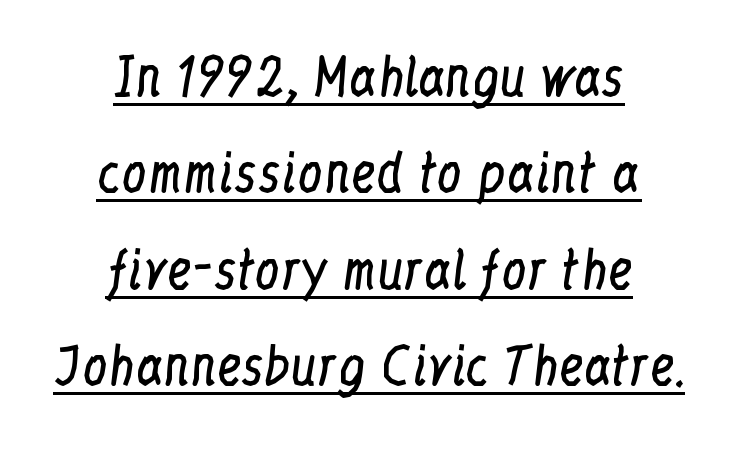
{"serif": "yes", "bold": "no", "weight": "regular", "width": "condensed", "stroke_contrast": "low", "x_height": "medium", "monospaced": "no", "underline": "yes", "align": "center", "line_spacing": "loose", "line_spacing_ratio": 1.93, "letter_spacing": "normal", "letter_spacing_em": 0.0, "glyph_px": 50}
